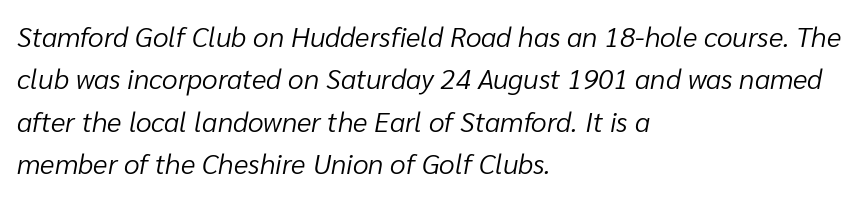
Q: Is the text bold? A: No.
Q: Is the text italic (slanted)? A: Yes, it leans right by about 10 degrees.
Q: Is the text underlined? A: No.
Q: How is the paragraph aligned? A: Left-aligned.
Q: Is the spacing between letters normal or unusually wide? A: Normal.
Q: Is the spacing between lines tight, normal or loose? A: Normal.
Q: Width (condensed, normal, or wide)? A: Normal.
Q: Stroke contrast? A: Low.
Q: x-height? A: Medium.
Q: Monospaced? A: No.
